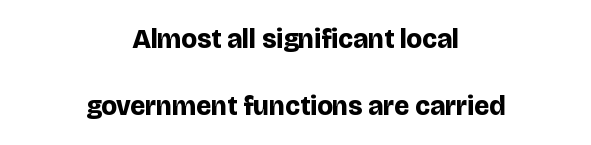
These lines were composed using upright roman letters. Widely set lines give the paragraph a tall, airy silhouette. Does the copy run flush right? No — it is centered line by line. A full-strength bold gives these letters their thick strokes.
